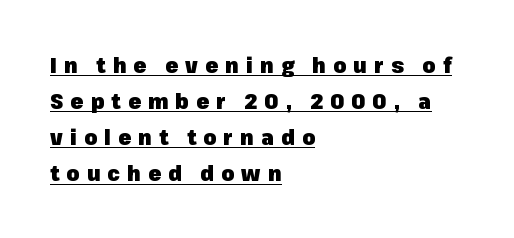
Q: Is the text bold? A: Yes.
Q: Is the text italic (slanted)? A: No, it is upright.
Q: Is the text underlined? A: Yes.
Q: How is the paragraph aligned? A: Left-aligned.
Q: Is the spacing between letters normal or unusually wide? A: Unusually wide.
